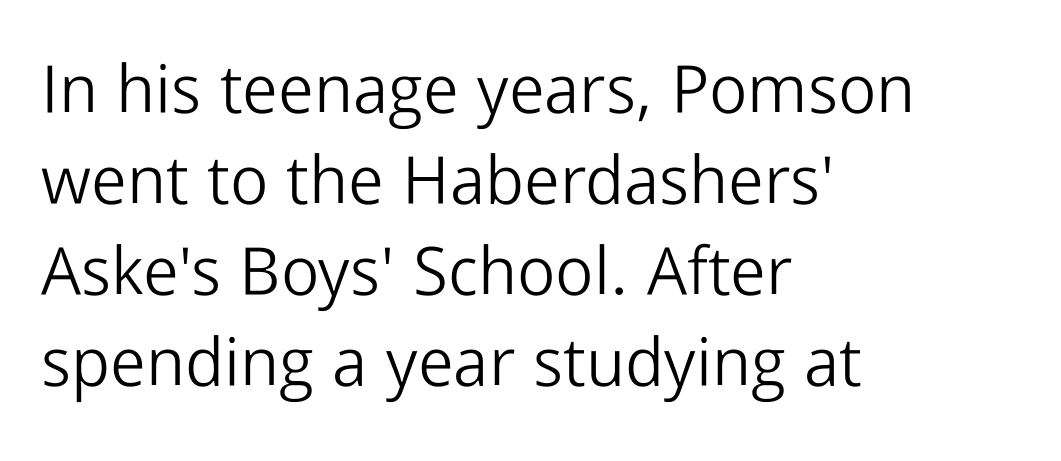
Q: Is the text bold? A: No.
Q: Is the text italic (slanted)? A: No, it is upright.
Q: Is the typeface a serif or a sans-serif typeface? A: Sans-serif.
Q: Is the text underlined? A: No.
Q: How is the paragraph aligned? A: Left-aligned.
Q: Is the spacing between letters normal or unusually wide? A: Normal.
Q: Is the spacing between lines tight, normal or loose? A: Normal.
Q: Width (condensed, normal, or wide)? A: Normal.
Q: Stroke contrast? A: Low.
Q: x-height? A: Medium.
Q: Monospaced? A: No.
